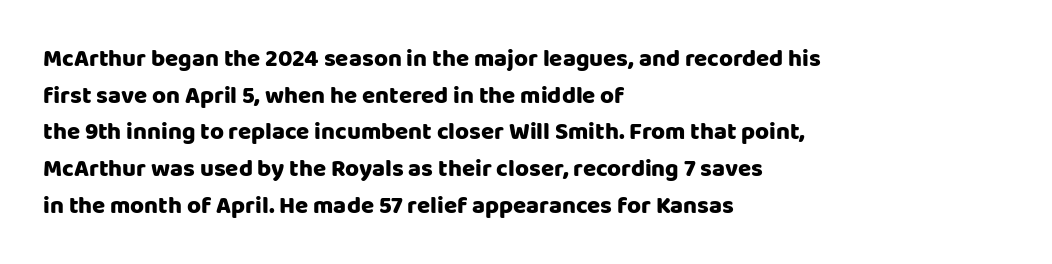
The image shows 24 px text type, upright; set left-aligned, normal line spacing (1.53x), normal letter spacing, not underlined.
